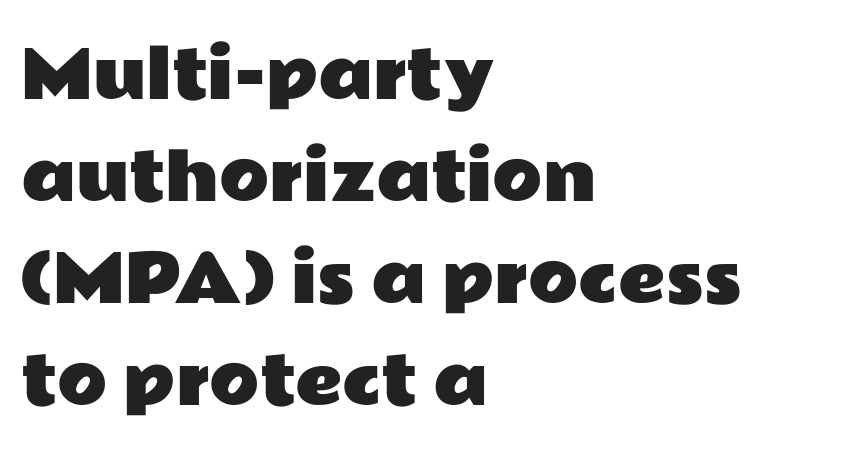
In terms of letterform style, serifs are entirely absent. The ragged edge is on the right, which tells us the setting is flush left. The passage shown has conventional tracking throughout. The vertical gap from one line to the next is medium.
